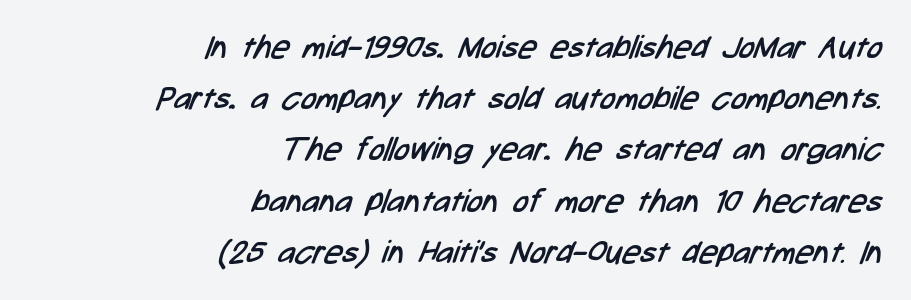
{"serif": "no", "bold": "no", "weight": "regular", "width": "condensed", "stroke_contrast": "low", "x_height": "medium", "monospaced": "no", "underline": "no", "align": "right", "line_spacing": "normal", "line_spacing_ratio": 1.6, "letter_spacing": "normal", "letter_spacing_em": 0.0, "glyph_px": 32}
